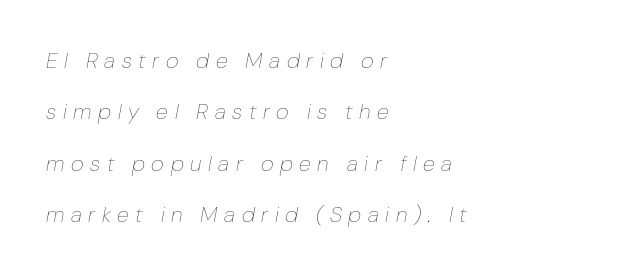
The image shows 22 px text type, italic (leaning right); set left-aligned, loose line spacing (2.34x), unusually wide letter spacing (+0.3 em), not underlined.
